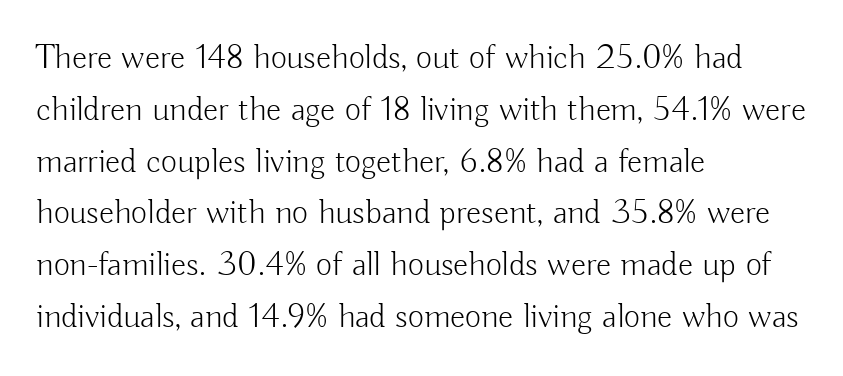
When letters stand straight like this, we call the style roman or upright. The typesetter chose a ragged-right arrangement here. This block has exactly the height ordinary leading produces. Spacing verdict: proportional, widths tailored to each character.
